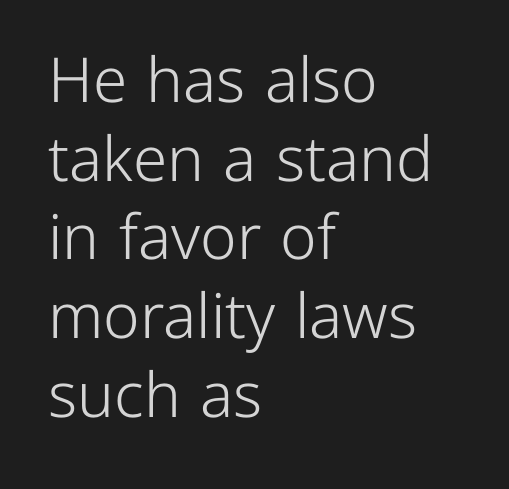
Interline gaps are of average width in this sample. The letters carry no serifs — their stems end cleanly without finishing strokes. The rendering uses natural spacing where letterforms have individual widths. Any mark beneath the type? The region is blank. In terms of posture, this sample is upright.
